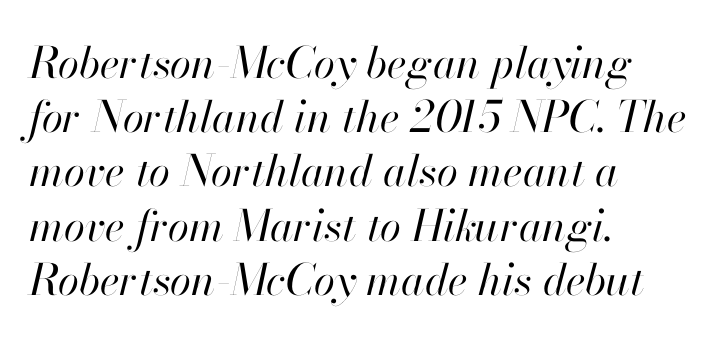
Q: Is the text bold? A: No.
Q: Is the text italic (slanted)? A: Yes, it leans right by about 13 degrees.
Q: Is the text underlined? A: No.
Q: How is the paragraph aligned? A: Left-aligned.
Q: Is the spacing between letters normal or unusually wide? A: Normal.
Q: Is the spacing between lines tight, normal or loose? A: Normal.
Q: Width (condensed, normal, or wide)? A: Normal.
Q: Stroke contrast? A: High.
Q: x-height? A: Small.
Q: Monospaced? A: No.
